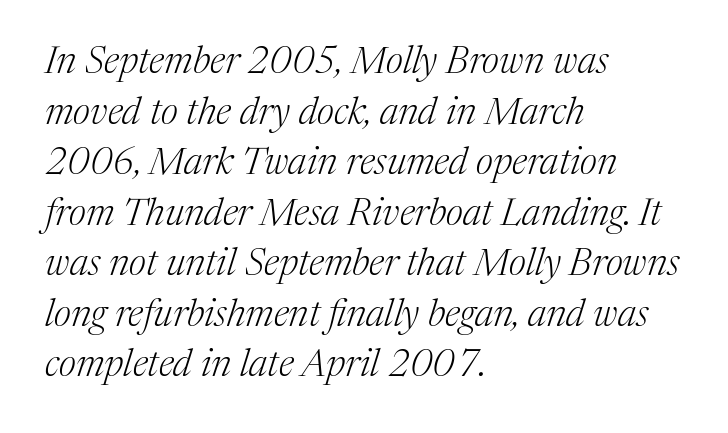
{"serif": "yes", "italic": "yes", "lean": "right", "slant_degrees": 17, "bold": "no", "weight": "light", "width": "normal", "stroke_contrast": "medium", "x_height": "medium", "monospaced": "no", "underline": "no", "align": "left", "line_spacing": "normal", "line_spacing_ratio": 1.33, "letter_spacing": "normal", "letter_spacing_em": 0.0, "glyph_px": 38}
